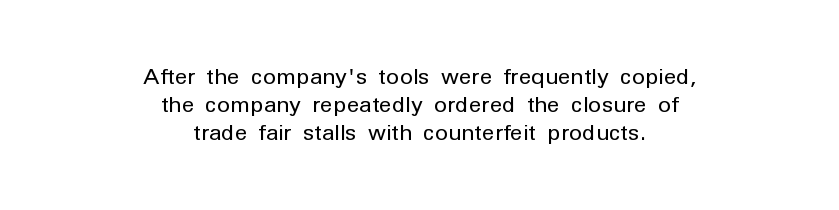
The image shows 22 px text type, upright; set centered, normal line spacing (1.28x), normal letter spacing, not underlined.
